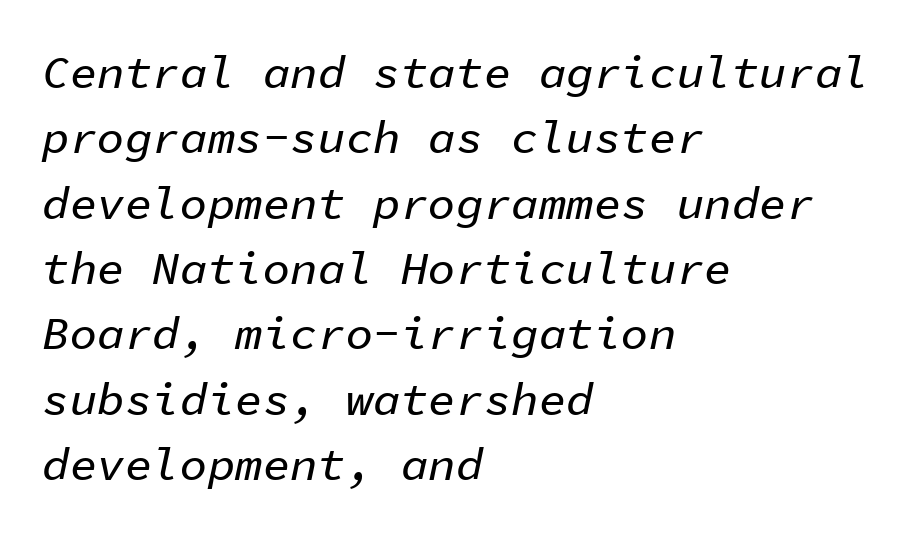
The passage shown has conventional tracking throughout. How would I describe the line gaps? Plain and ordinary. Type without underlining. The rendering applies a slant to the glyphs. The paragraph has a hard left edge and a soft right edge.
